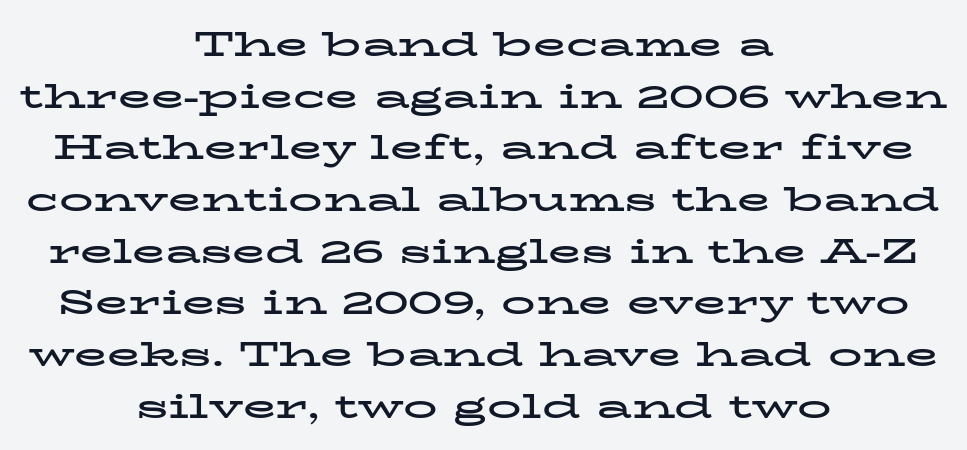
Q: Is the text bold? A: Yes.
Q: Is the text italic (slanted)? A: No, it is upright.
Q: Is the typeface a serif or a sans-serif typeface? A: Serif.
Q: Is the text underlined? A: No.
Q: How is the paragraph aligned? A: Centered.
Q: Is the spacing between letters normal or unusually wide? A: Normal.
Q: Is the spacing between lines tight, normal or loose? A: Normal.
Q: Width (condensed, normal, or wide)? A: Wide.
Q: Stroke contrast? A: Low.
Q: x-height? A: Medium.
Q: Monospaced? A: No.
